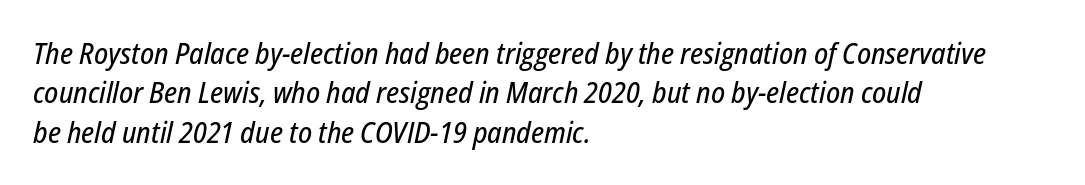
{"italic": "yes", "lean": "right", "slant_degrees": 12, "width": "condensed", "stroke_contrast": "low", "x_height": "medium", "monospaced": "no", "underline": "no", "align": "left", "line_spacing": "normal", "line_spacing_ratio": 1.36, "letter_spacing": "normal", "letter_spacing_em": 0.0, "glyph_px": 29}
